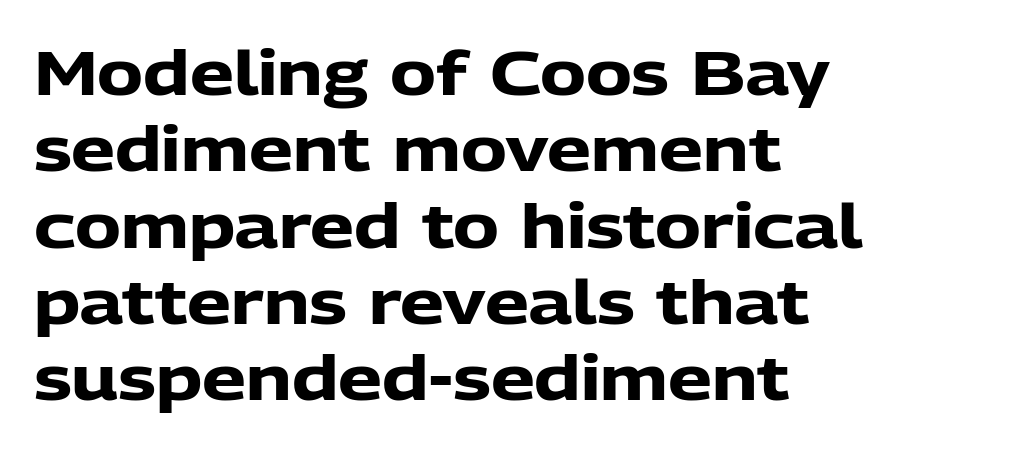
Q: Is the text bold? A: Yes.
Q: Is the text italic (slanted)? A: No, it is upright.
Q: Is the typeface a serif or a sans-serif typeface? A: Sans-serif.
Q: Is the text underlined? A: No.
Q: How is the paragraph aligned? A: Left-aligned.
Q: Is the spacing between letters normal or unusually wide? A: Normal.
Q: Width (condensed, normal, or wide)? A: Normal.
Q: Stroke contrast? A: Low.
Q: x-height? A: Medium.
Q: Monospaced? A: No.
